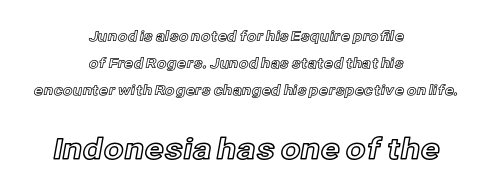
{"width": "normal", "x_height": "medium", "monospaced": "no", "underline": "no", "align": "center", "line_spacing": "loose", "line_spacing_ratio": 1.93, "letter_spacing": "normal", "letter_spacing_em": 0.0, "larger_block": "second", "size_ratio": 2.07, "glyph_px": 29}
